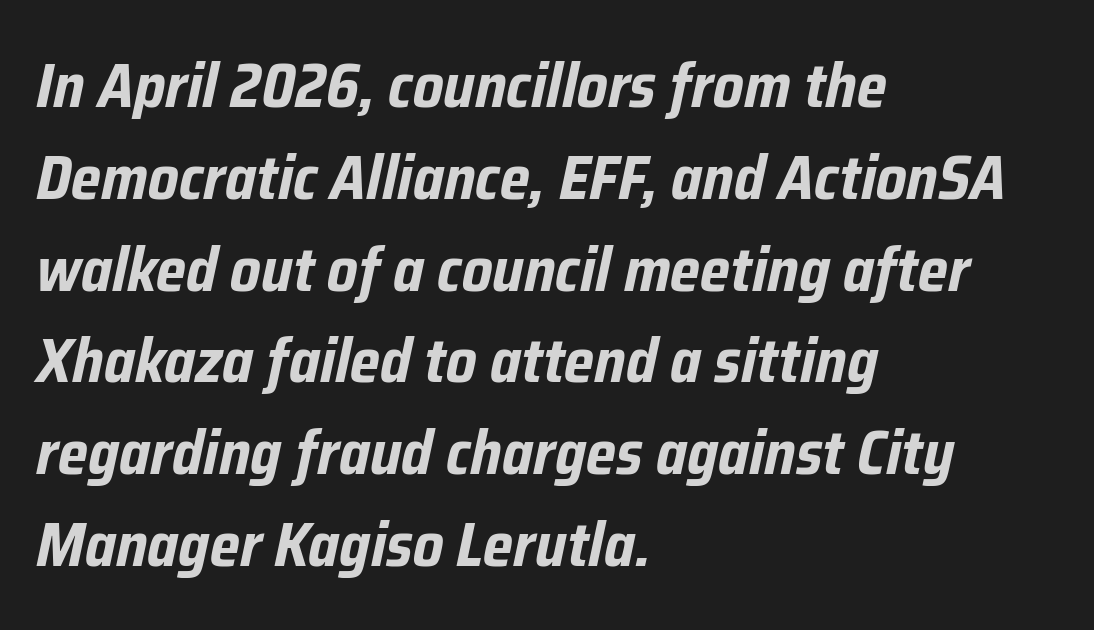
{"italic": "yes", "lean": "right", "slant_degrees": 12, "bold": "yes", "weight": "bold", "width": "condensed", "stroke_contrast": "low", "x_height": "medium", "monospaced": "no", "underline": "no", "align": "left", "line_spacing": "normal", "line_spacing_ratio": 1.48, "letter_spacing": "normal", "letter_spacing_em": 0.0, "glyph_px": 62}
